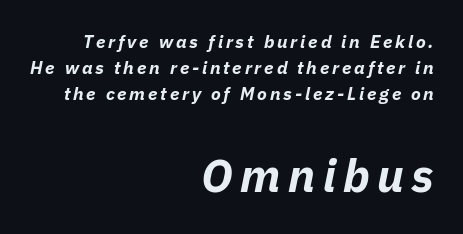
Set as a true bold cut, around the 700 mark. How would I describe the line gaps? Plain and ordinary. Visually, the bottom section dominates because its glyphs are scaled up. Visually the block forms a straight wall on the right and a jagged coastline on the left. The letters are slanted; this is an italic face.
